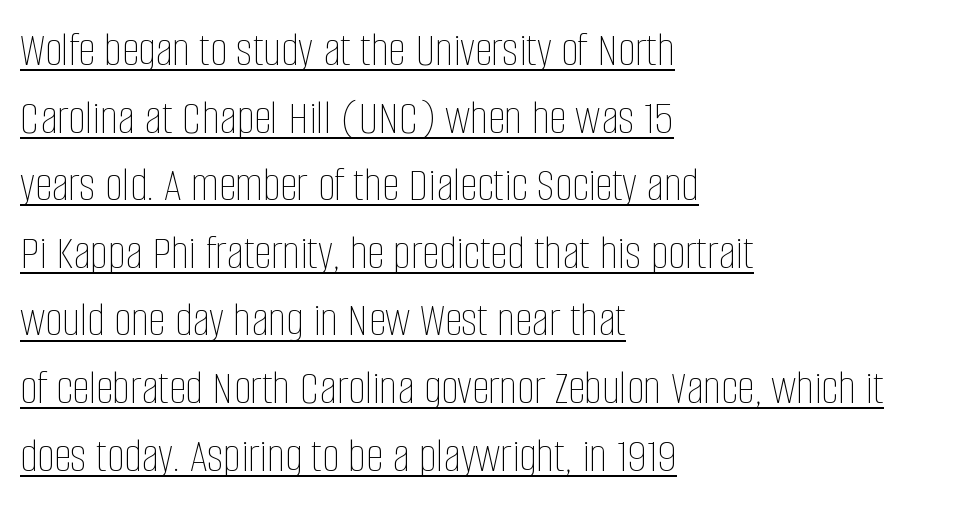
The image shows 49 px thin, condensed type, upright; set left-aligned, normal line spacing (1.38x), normal letter spacing, underlined; low stroke contrast and a large x-height.
